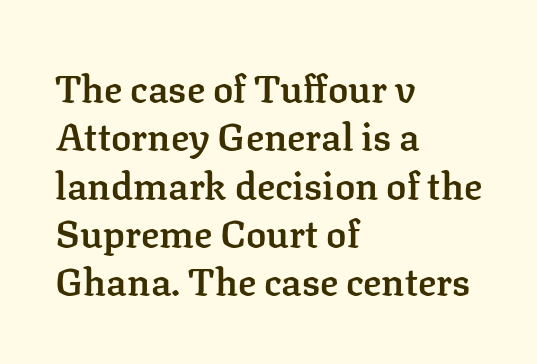
Compared with an ordinary text face, these strokes are moderately heavier — a semibold. Where is the straight margin? On the left. Students, note that the glyphs here touch the page at normal intervals. These lines are rendered in a variable-pitch font. The specimen reads as upright at a glance. Vertical spacing — default.
